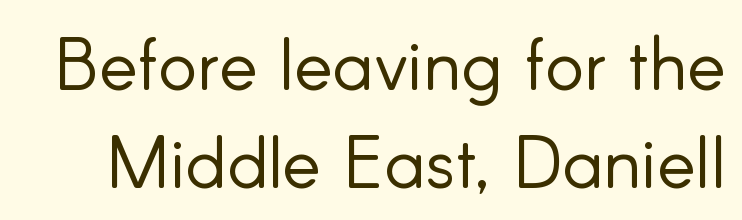
The text was rendered using a sans face with plain stroke endings. If you measured baseline to baseline, you'd find a middling distance. The face used here is rendered with its standard letterfit. This is not heavy type; no bold has been used.
